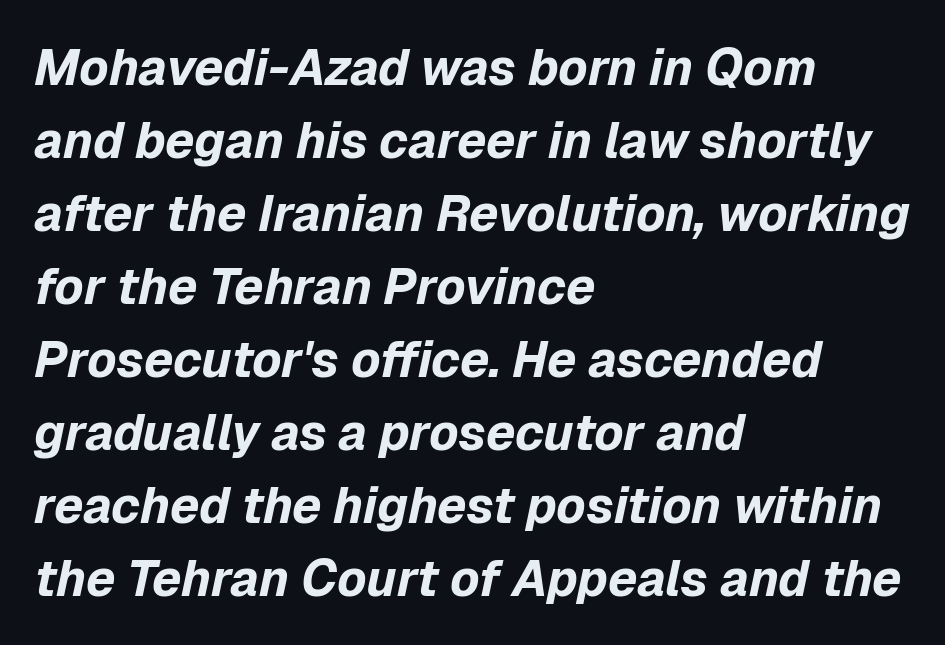
A typesetter would call this leading conventional body-copy spacing. Every letter is thick-stroked: bold, no question. A classic flush-left, rag-right setting is used for this passage. Think of a printed novel: that variable character pitch is what you see here.
